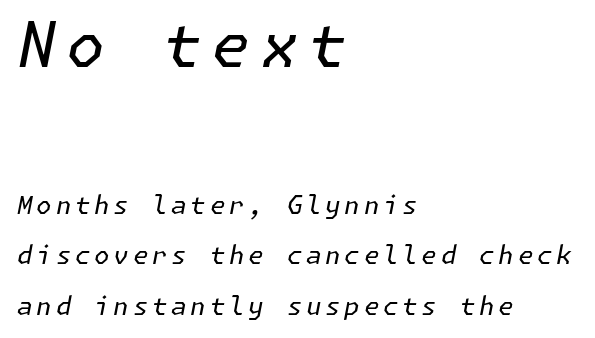
{"italic": "yes", "lean": "right", "slant_degrees": 11, "bold": "no", "weight": "regular", "width": "normal", "stroke_contrast": "low", "x_height": "medium", "underline": "no", "align": "left", "line_spacing": "loose", "line_spacing_ratio": 2.01, "larger_block": "first", "size_ratio": 2.52, "glyph_px": 63}
